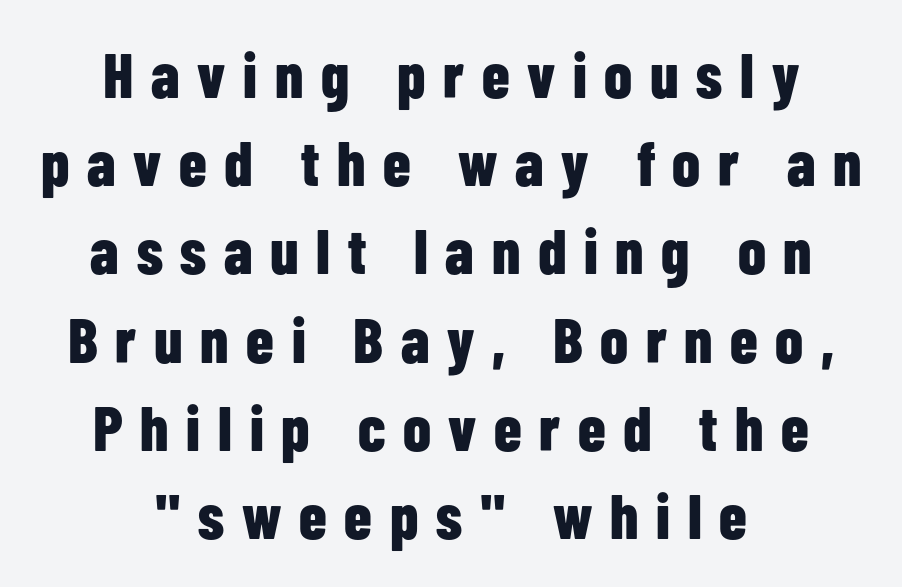
Q: Is the text bold? A: Yes.
Q: Is the text italic (slanted)? A: No, it is upright.
Q: Is the typeface a serif or a sans-serif typeface? A: Sans-serif.
Q: Is the text underlined? A: No.
Q: How is the paragraph aligned? A: Centered.
Q: Is the spacing between letters normal or unusually wide? A: Unusually wide.
Q: Is the spacing between lines tight, normal or loose? A: Normal.
Q: Width (condensed, normal, or wide)? A: Condensed.
Q: Stroke contrast? A: Low.
Q: x-height? A: Medium.
Q: Monospaced? A: No.
